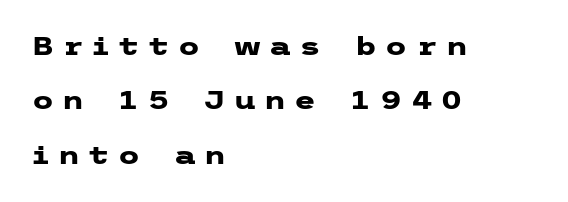
{"italic": "no", "bold": "yes", "underline": "no", "align": "left", "line_spacing": "loose", "line_spacing_ratio": 2.18, "letter_spacing": "wide", "letter_spacing_em": 0.33, "glyph_px": 25}
